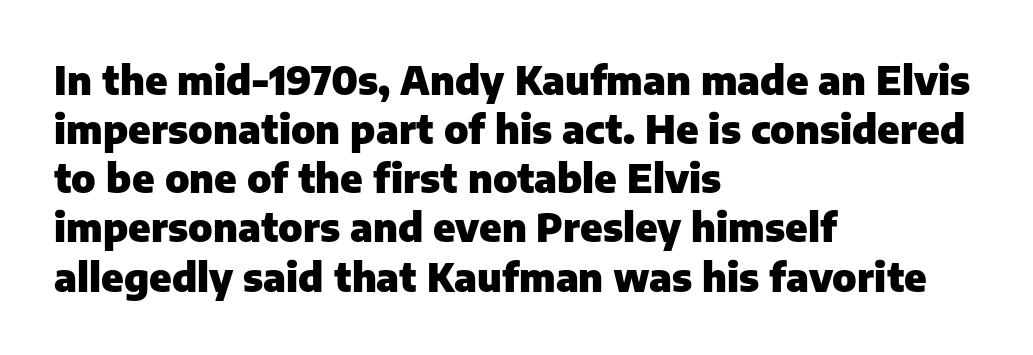
Proportional: the letters do not fall into vertical columns. Default kerning and tracking; the words read as compact shapes. Thick stems and heavy bowls — unmistakably bold. Ascenders rise straight up at ninety degrees.
